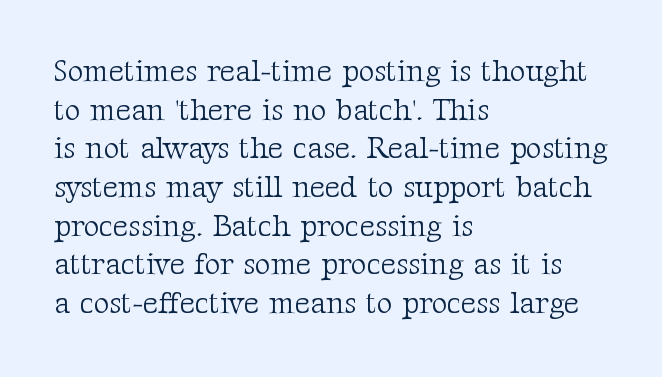
Q: Is the text bold? A: No.
Q: Is the text italic (slanted)? A: No, it is upright.
Q: Is the typeface a serif or a sans-serif typeface? A: Serif.
Q: Is the text underlined? A: No.
Q: How is the paragraph aligned? A: Left-aligned.
Q: Is the spacing between letters normal or unusually wide? A: Normal.
Q: Is the spacing between lines tight, normal or loose? A: Normal.
Q: Width (condensed, normal, or wide)? A: Normal.
Q: Stroke contrast? A: Medium.
Q: x-height? A: Medium.
Q: Monospaced? A: No.
